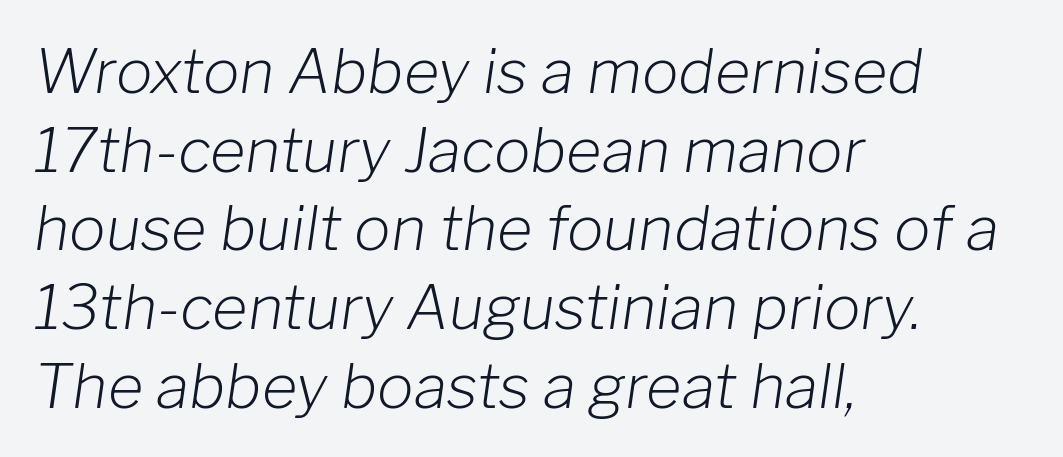
{"italic": "yes", "lean": "right", "slant_degrees": 8, "bold": "no", "weight": "light", "width": "normal", "stroke_contrast": "low", "x_height": "medium", "monospaced": "no", "underline": "no", "align": "left", "line_spacing": "normal", "line_spacing_ratio": 1.29, "letter_spacing": "normal", "letter_spacing_em": 0.0, "glyph_px": 61}
